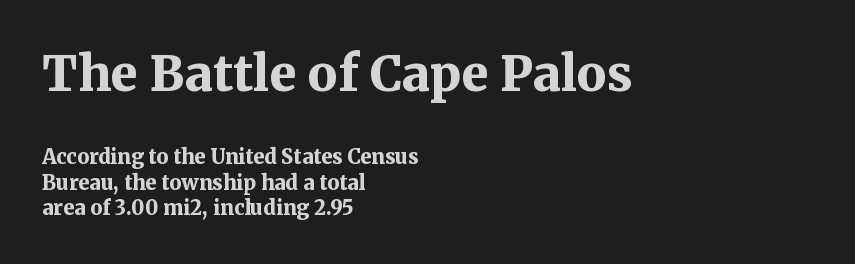
{"serif": "yes", "italic": "no", "bold": "yes", "weight": "bold", "width": "normal", "stroke_contrast": "medium", "x_height": "medium", "monospaced": "no", "underline": "no", "align": "left", "line_spacing": "normal", "line_spacing_ratio": 1.28, "letter_spacing": "normal", "letter_spacing_em": 0.0, "larger_block": "first", "size_ratio": 2.45, "glyph_px": 49}
